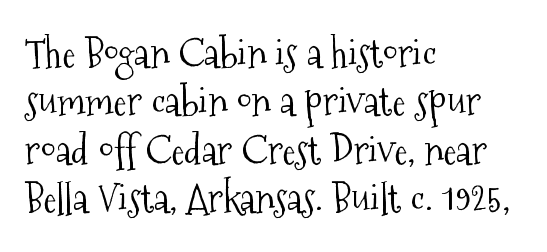
The image shows 40 px light, condensed serif type, upright; set left-aligned, line spacing 1.21x, normal letter spacing, not underlined; medium stroke contrast and a medium x-height.
